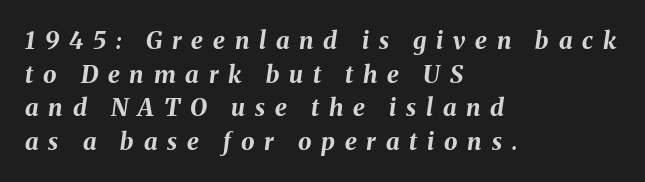
Quick note: italic. Evenly set lines give the paragraph a standard silhouette. Honestly, there is no underline to notice here at all. Display-style spreading of the glyphs; the letterfit is very open.
